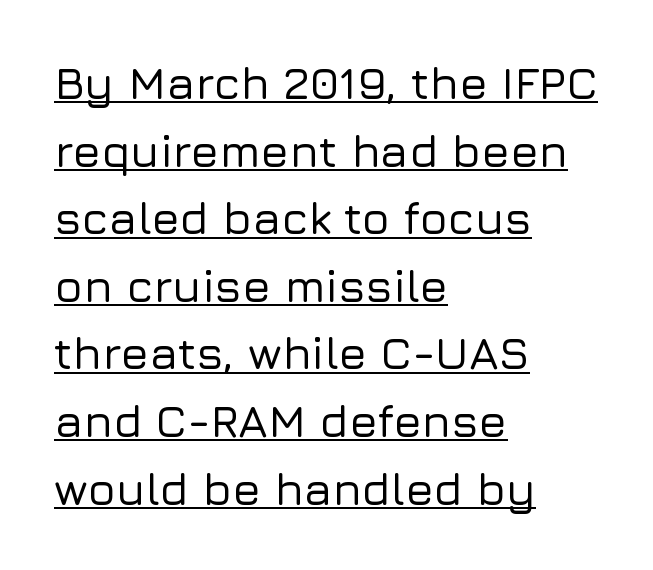
Q: Is the text italic (slanted)? A: No, it is upright.
Q: Is the typeface a serif or a sans-serif typeface? A: Sans-serif.
Q: Is the text underlined? A: Yes.
Q: How is the paragraph aligned? A: Left-aligned.
Q: Is the spacing between letters normal or unusually wide? A: Normal.
Q: Is the spacing between lines tight, normal or loose? A: Normal.
Q: Width (condensed, normal, or wide)? A: Normal.
Q: Stroke contrast? A: Low.
Q: x-height? A: Medium.
Q: Monospaced? A: No.
